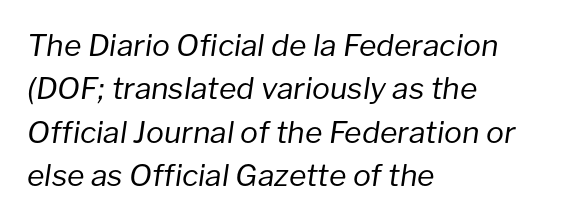
{"italic": "yes", "lean": "right", "slant_degrees": 8, "bold": "no", "weight": "regular", "width": "normal", "stroke_contrast": "low", "x_height": "medium", "monospaced": "no", "underline": "no", "align": "left", "line_spacing": "normal", "line_spacing_ratio": 1.45, "letter_spacing": "normal", "letter_spacing_em": 0.0, "glyph_px": 30}
